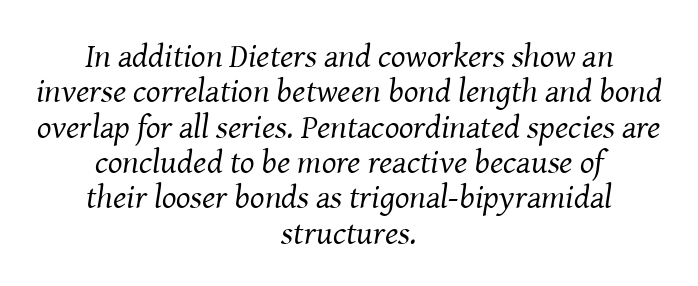
{"serif": "yes", "italic": "yes", "lean": "right", "slant_degrees": 8, "bold": "no", "weight": "regular", "width": "normal", "stroke_contrast": "medium", "x_height": "medium", "monospaced": "no", "underline": "no", "align": "center", "line_spacing": "tight", "line_spacing_ratio": 1.04, "letter_spacing": "normal", "letter_spacing_em": 0.0, "glyph_px": 34}
